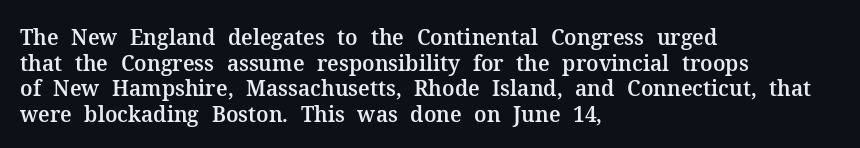
Line beginnings align vertically; line endings do not. Posture: vertical. A typesetter would call this zero additional tracking. The baseline area is clear.
